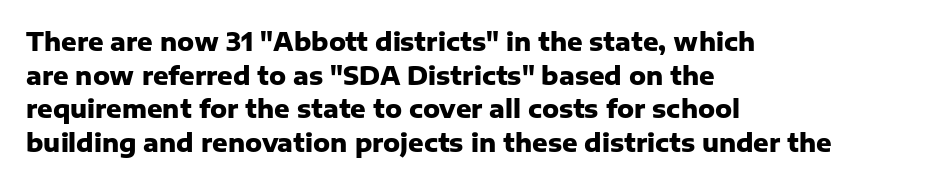
{"italic": "no", "bold": "yes", "underline": "no", "align": "left", "line_spacing": "normal", "line_spacing_ratio": 1.4, "letter_spacing": "normal", "letter_spacing_em": 0.0, "glyph_px": 24}
